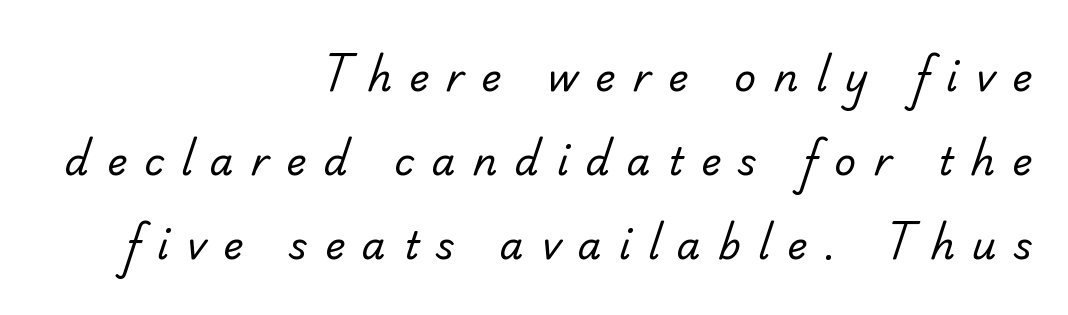
Q: Is the text bold? A: No.
Q: Is the typeface a serif or a sans-serif typeface? A: Sans-serif.
Q: Is the text underlined? A: No.
Q: How is the paragraph aligned? A: Right-aligned.
Q: Is the spacing between letters normal or unusually wide? A: Unusually wide.
Q: Is the spacing between lines tight, normal or loose? A: Loose.
Q: Width (condensed, normal, or wide)? A: Normal.
Q: Stroke contrast? A: Low.
Q: x-height? A: Small.
Q: Monospaced? A: No.
